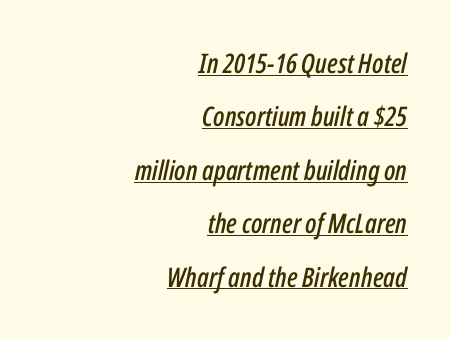
In terms of posture, this sample is oblique. Compared with undecorated copy, this sample adds a rule below the words. These lines stack with their right ends in a neat column. Between one letter and the next there's only the usual sliver of space. Interline gaps are noticeably wide in this sample.
